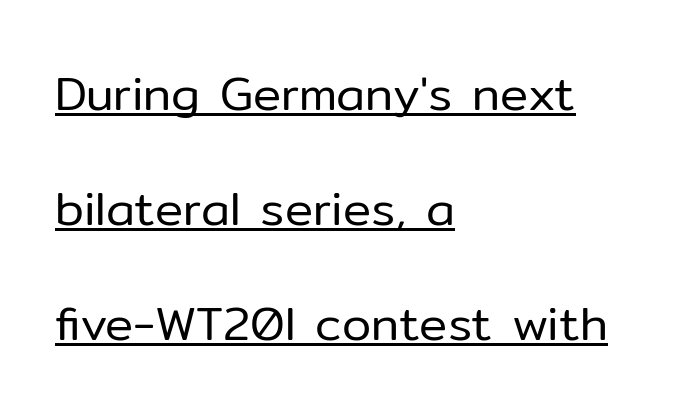
Looks like someone drew a line under every word here. The face used here is rendered with its standard letterfit. Ascenders rise straight up at ninety degrees. The letters advance in unequal steps, a hallmark of proportional type. Left-aligned paragraph, ragged on the right. Type style note: lacks serifs.
